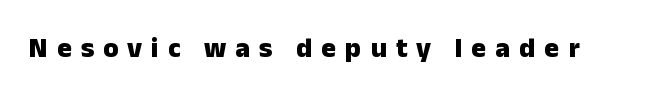
The image shows 28 px heavy sans-serif type, upright; set unusually wide letter spacing (+0.32 em), not underlined; low stroke contrast and a medium x-height.
